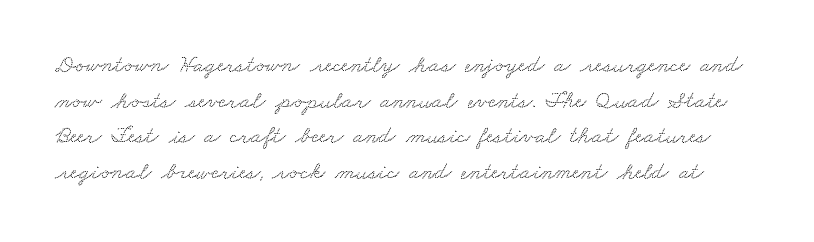
The image shows 24 px text type; set normal line spacing (1.48x), normal letter spacing, not underlined.
